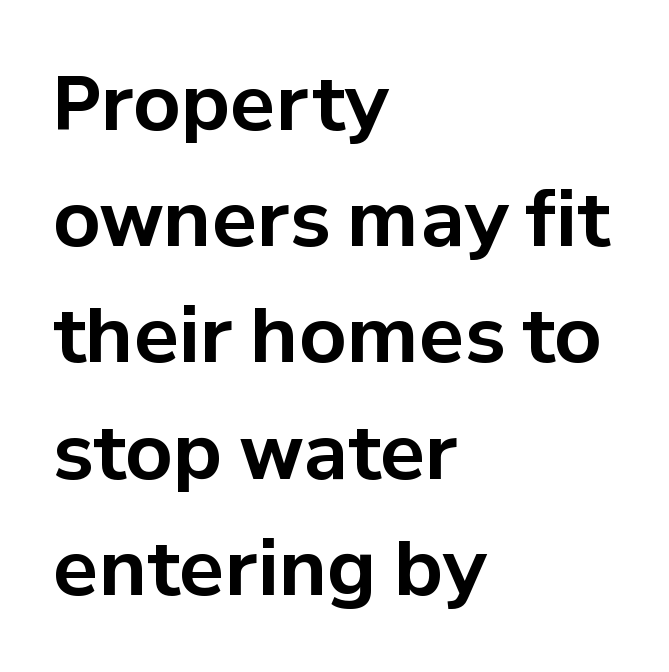
{"serif": "no", "italic": "no", "bold": "yes", "weight": "bold", "width": "normal", "stroke_contrast": "low", "x_height": "medium", "monospaced": "no", "underline": "no", "align": "left", "line_spacing": "normal", "line_spacing_ratio": 1.55, "letter_spacing": "normal", "letter_spacing_em": 0.0, "glyph_px": 75}
